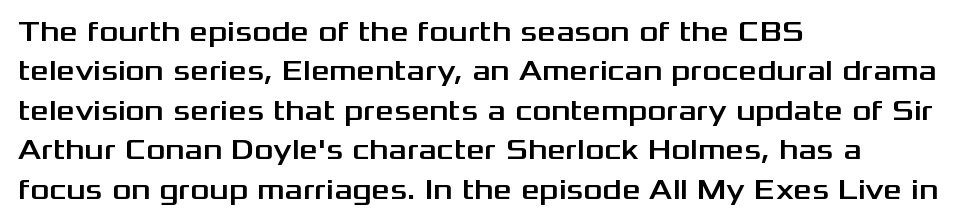
The image shows 29 px wide sans-serif type, upright; set left-aligned, normal line spacing (1.36x), normal letter spacing, not underlined; medium stroke contrast and a medium x-height.
